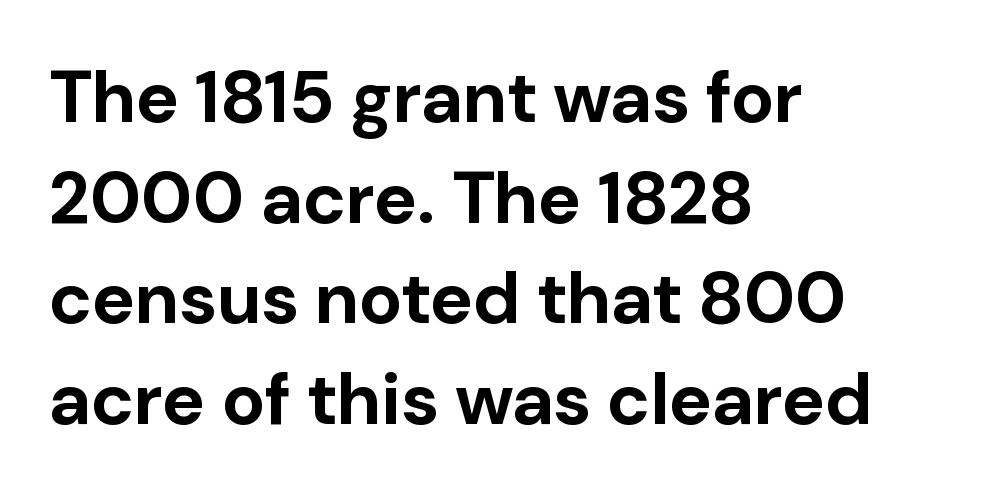
Q: Is the text bold? A: Yes.
Q: Is the text italic (slanted)? A: No, it is upright.
Q: Is the typeface a serif or a sans-serif typeface? A: Sans-serif.
Q: Is the text underlined? A: No.
Q: How is the paragraph aligned? A: Left-aligned.
Q: Is the spacing between letters normal or unusually wide? A: Normal.
Q: Is the spacing between lines tight, normal or loose? A: Normal.
Q: Width (condensed, normal, or wide)? A: Normal.
Q: Stroke contrast? A: Low.
Q: x-height? A: Medium.
Q: Monospaced? A: No.
